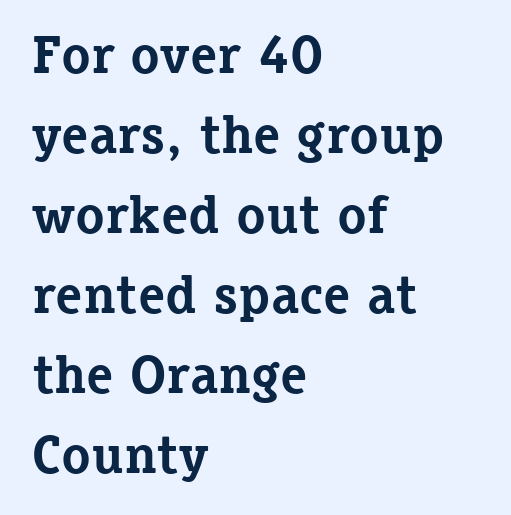
This is roman type, the default non-slanted kind. Spacing verdict: proportional, widths tailored to each character. How heavy is the stroke? Heavy — this is a bold. How would I describe the line gaps? Plain and ordinary. Students, note that the glyphs here touch the page at normal intervals.
